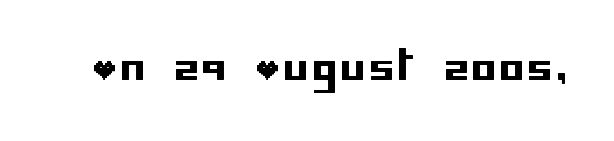
{"serif": "no", "italic": "no", "width": "normal", "stroke_contrast": "low", "x_height": "large", "underline": "no", "glyph_px": 39}
